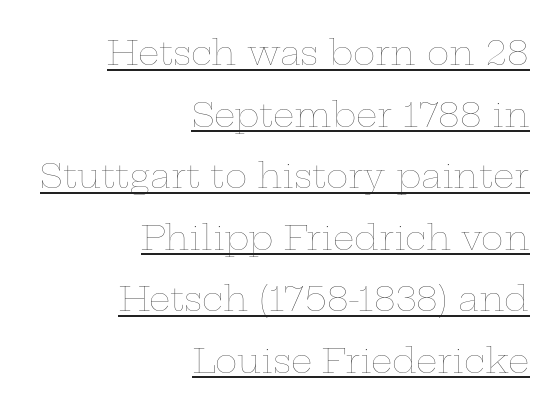
{"italic": "no", "bold": "no", "weight": "thin", "width": "wide", "stroke_contrast": "low", "x_height": "medium", "monospaced": "no", "underline": "yes", "align": "right", "line_spacing_ratio": 1.81, "letter_spacing": "normal", "letter_spacing_em": 0.0, "glyph_px": 34}
